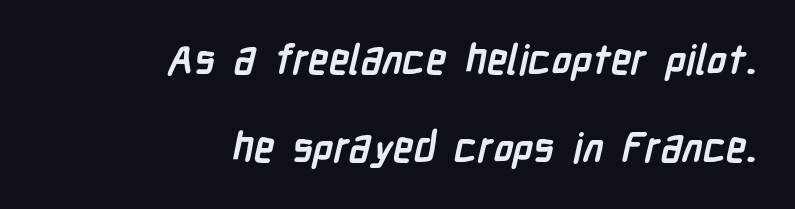
The image shows 41 px semibold, condensed sans-serif type; set right-aligned, loose line spacing (2.15x), normal letter spacing, not underlined; low stroke contrast and a medium x-height.
